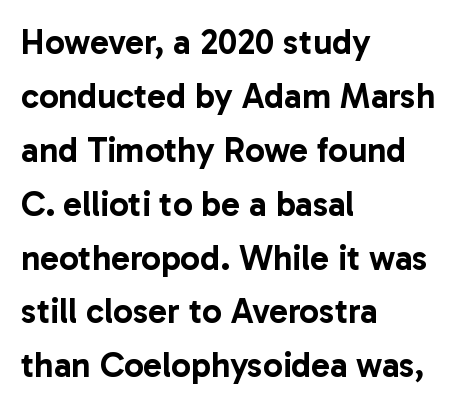
Compared with typical paragraphs, the rows here are spaced about the same. Beneath every word, the page is bare. I'd call this a sans setting — the letters go barefoot. In terms of posture, this sample is upright. Varying glyph widths throughout — classic text-font behaviour.
